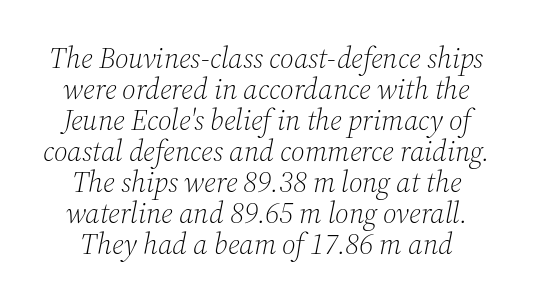
If you measured baseline to baseline, you'd find a short distance. A typesetter would label this face a serif. The words here are not underlined. The axis of the letterforms is tilted away from vertical.
